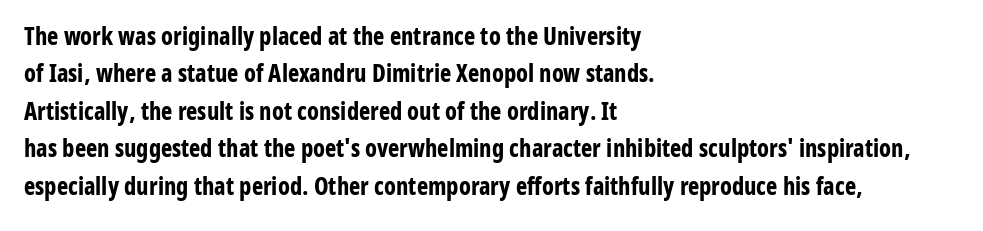
Underline: absent. Strokes here are thick enough to call this a true bold. This block has exactly the height ordinary leading produces. Standard letterfit; no display-style spreading of the glyphs. The lines are quadded left.
